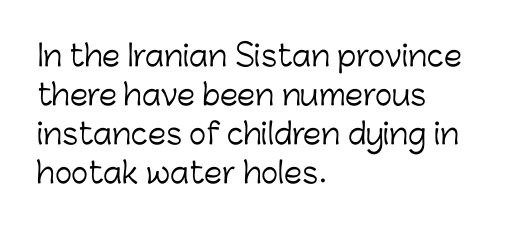
{"serif": "no", "italic": "no", "bold": "no", "weight": "light", "width": "normal", "stroke_contrast": "low", "x_height": "medium", "monospaced": "no", "underline": "no", "align": "left", "line_spacing": "normal", "line_spacing_ratio": 1.35, "letter_spacing": "normal", "letter_spacing_em": 0.0, "glyph_px": 29}
